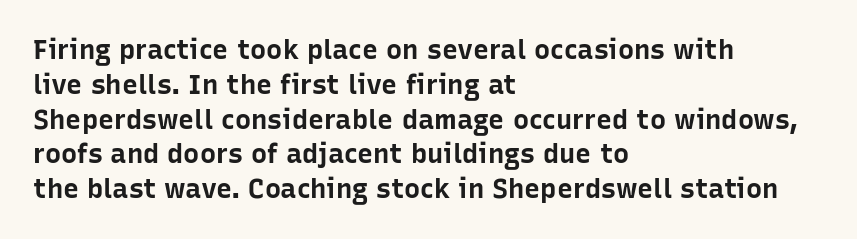
Q: Is the text bold? A: Yes.
Q: Is the text italic (slanted)? A: No, it is upright.
Q: Is the text underlined? A: No.
Q: How is the paragraph aligned? A: Left-aligned.
Q: Is the spacing between letters normal or unusually wide? A: Normal.
Q: Is the spacing between lines tight, normal or loose? A: Normal.
